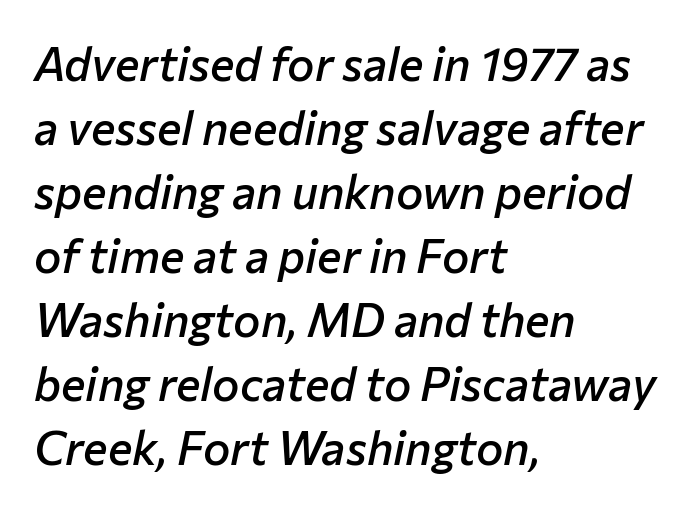
{"italic": "yes", "lean": "right", "slant_degrees": 12, "bold": "semi", "weight": "semibold", "width": "normal", "stroke_contrast": "low", "x_height": "medium", "monospaced": "no", "underline": "no", "align": "left", "line_spacing": "normal", "line_spacing_ratio": 1.39, "letter_spacing": "normal", "letter_spacing_em": 0.0, "glyph_px": 46}
